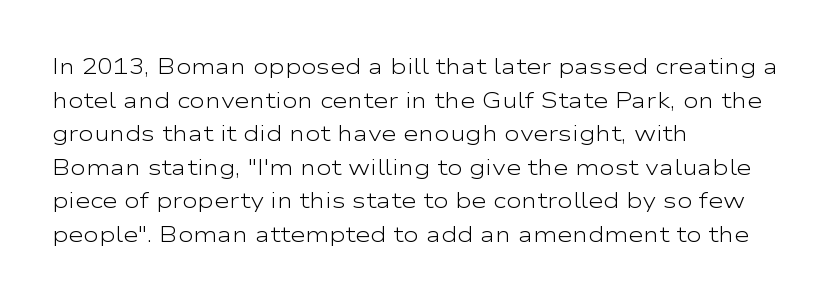
{"italic": "no", "bold": "no", "underline": "no", "align": "left", "line_spacing": "normal", "line_spacing_ratio": 1.6, "letter_spacing": "normal", "letter_spacing_em": 0.0, "glyph_px": 21}
